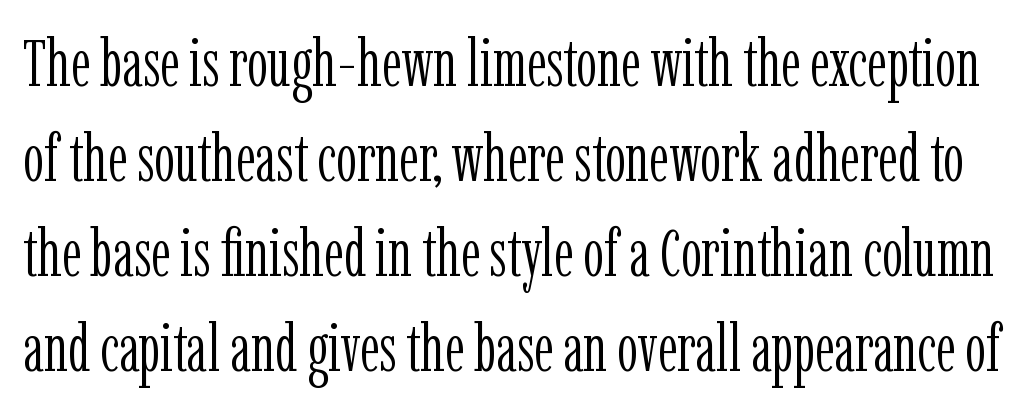
The image shows 66 px light, condensed serif type, upright; set normal line spacing (1.44x), normal letter spacing, not underlined; low stroke contrast and a medium x-height.
